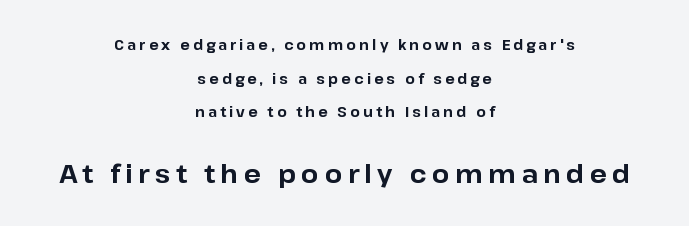
Rows of type keep a wide berth in the vertical direction. Strokes here are thick enough to call this a true bold. The compositor balanced each line on the midline. Loose tracking; the words dissolve into strings of separated letters. The gap between lines stays unmarked.
